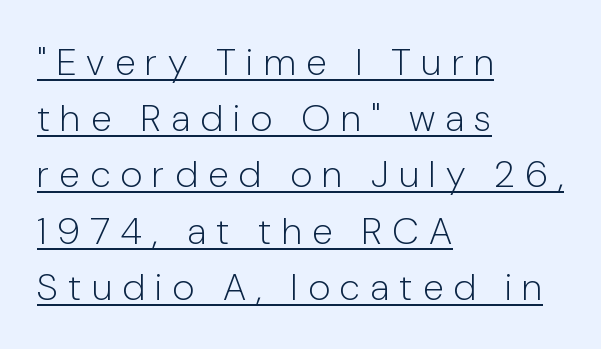
Tall strokes in this sample are plumb rather than angled. What decoration does the sample have? An underline. Nothing sits at the stroke ends, so this counts as sans-serif. Proportional: the letters do not fall into vertical columns. Glyph-to-glyph distance is far greater than everyday printed text.
